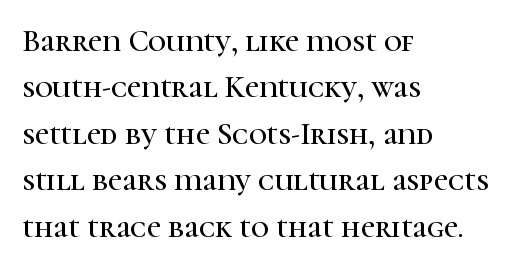
Descender tails drop into unmarked territory. Notice how the passage keeps a crisp vertical edge on the left only. Spacing verdict: proportional, widths tailored to each character. In terms of leading, this rendering sits right in the middle. Is this a sans? No — the strokes have serifs. The specimen reads as upright at a glance.
